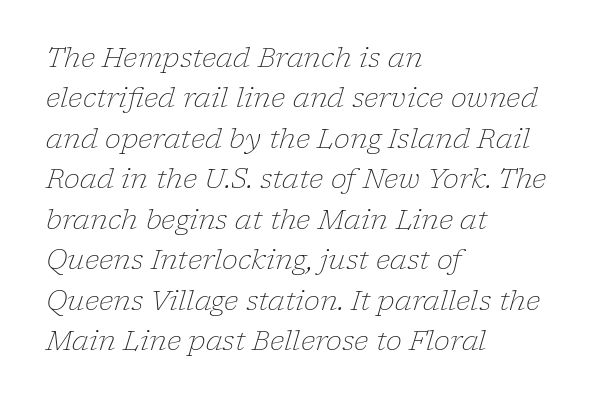
Q: Is the text bold? A: No.
Q: Is the text italic (slanted)? A: Yes, it leans right by about 17 degrees.
Q: Is the text underlined? A: No.
Q: How is the paragraph aligned? A: Left-aligned.
Q: Is the spacing between letters normal or unusually wide? A: Normal.
Q: Is the spacing between lines tight, normal or loose? A: Normal.
